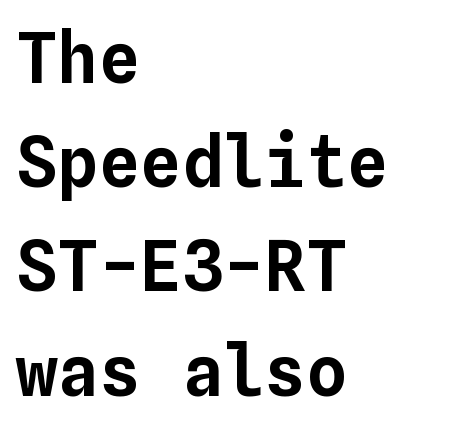
{"italic": "no", "width": "normal", "stroke_contrast": "low", "x_height": "medium", "monospaced": "yes", "underline": "no", "align": "left", "line_spacing": "normal", "line_spacing_ratio": 1.51, "letter_spacing": "normal", "letter_spacing_em": 0.0, "glyph_px": 69}
